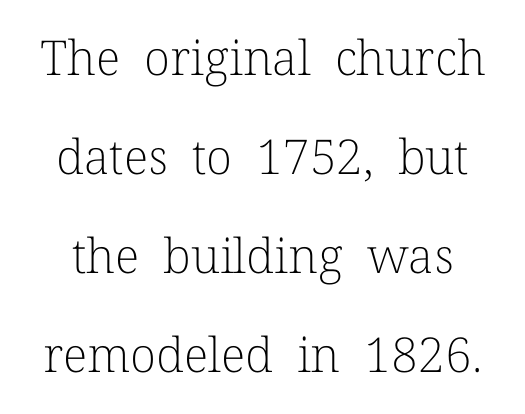
Q: Is the text bold? A: No.
Q: Is the text italic (slanted)? A: No, it is upright.
Q: Is the typeface a serif or a sans-serif typeface? A: Serif.
Q: Is the text underlined? A: No.
Q: Is the spacing between letters normal or unusually wide? A: Normal.
Q: Is the spacing between lines tight, normal or loose? A: Loose.
Q: Width (condensed, normal, or wide)? A: Normal.
Q: Stroke contrast? A: Low.
Q: x-height? A: Medium.
Q: Monospaced? A: No.
